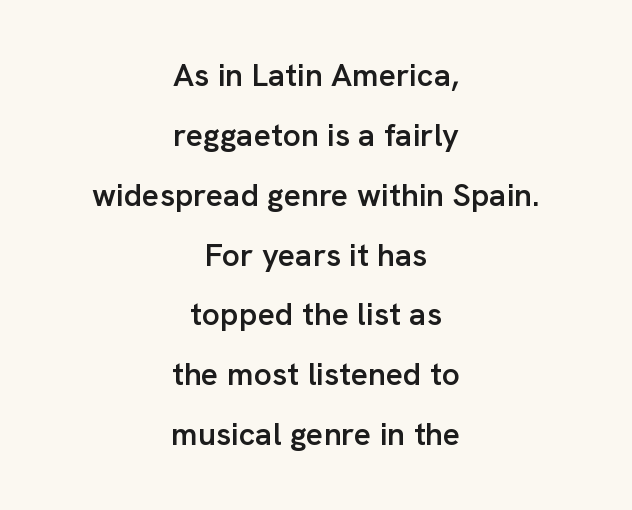
{"serif": "no", "italic": "no", "bold": "semi", "weight": "semibold", "width": "normal", "stroke_contrast": "low", "x_height": "medium", "monospaced": "no", "underline": "no", "align": "center", "line_spacing_ratio": 1.87, "letter_spacing": "normal", "letter_spacing_em": 0.0, "glyph_px": 32}
